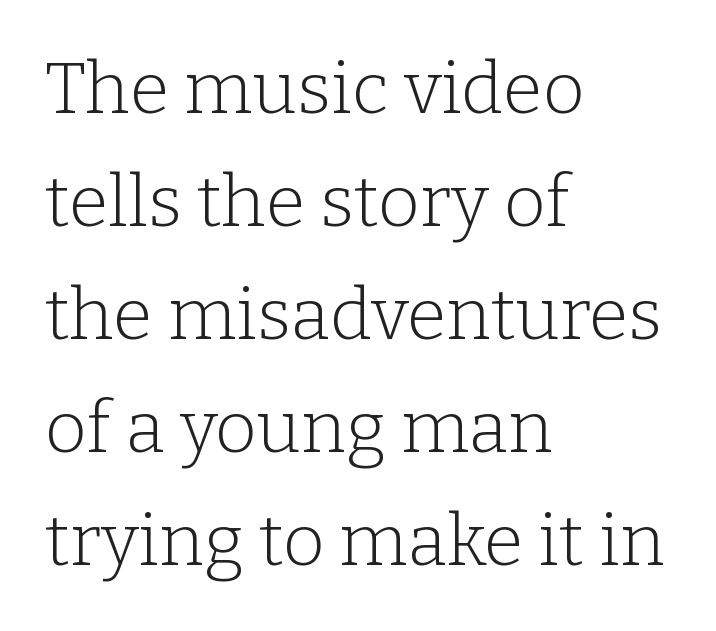
The image shows 72 px light serif type, upright; set left-aligned, normal line spacing (1.57x), normal letter spacing, not underlined; low stroke contrast and a medium x-height.
